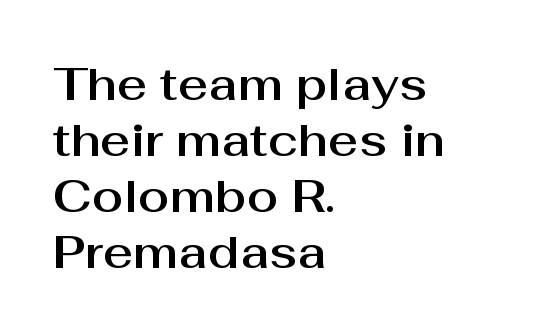
The image shows 46 px sans-serif type, upright; set left-aligned, line spacing 1.22x, normal letter spacing, not underlined; medium stroke contrast and a medium x-height.
